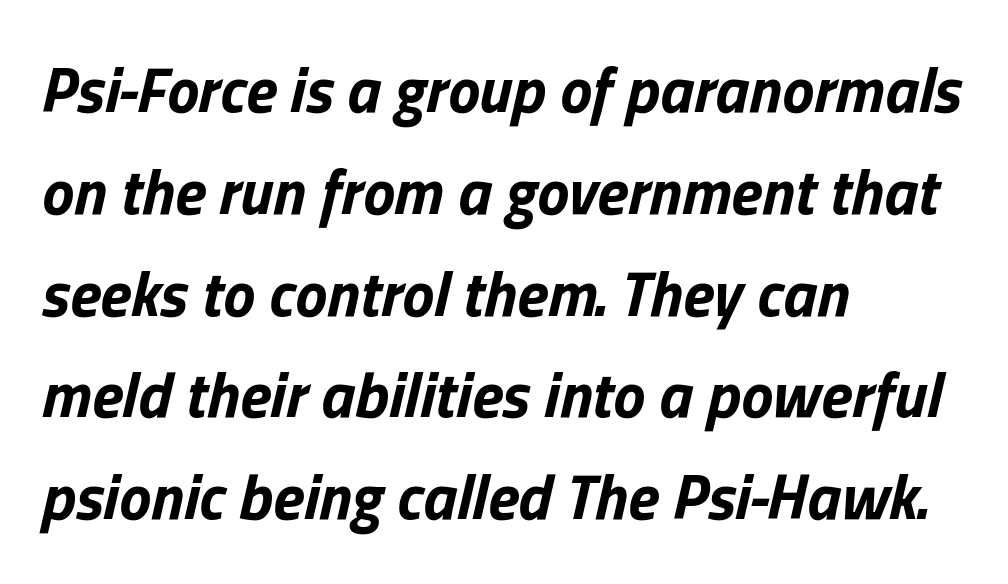
{"italic": "yes", "lean": "right", "slant_degrees": 13, "bold": "yes", "weight": "bold", "width": "normal", "stroke_contrast": "low", "x_height": "medium", "monospaced": "no", "underline": "no", "align": "left", "line_spacing": "normal", "line_spacing_ratio": 1.59, "letter_spacing": "normal", "letter_spacing_em": 0.0, "glyph_px": 64}
